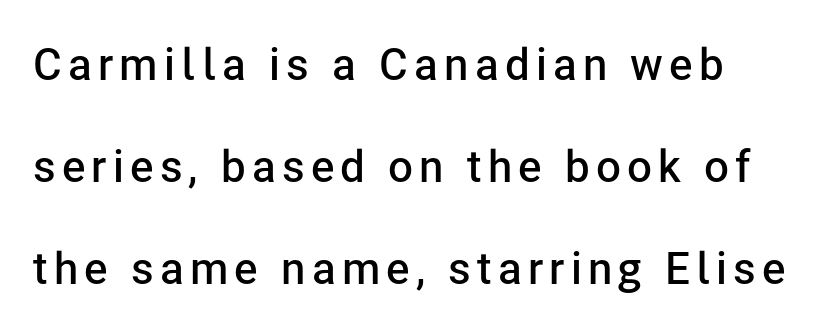
The image shows 44 px semibold sans-serif type, upright; set loose line spacing (2.32x), not underlined; low stroke contrast and a medium x-height.
